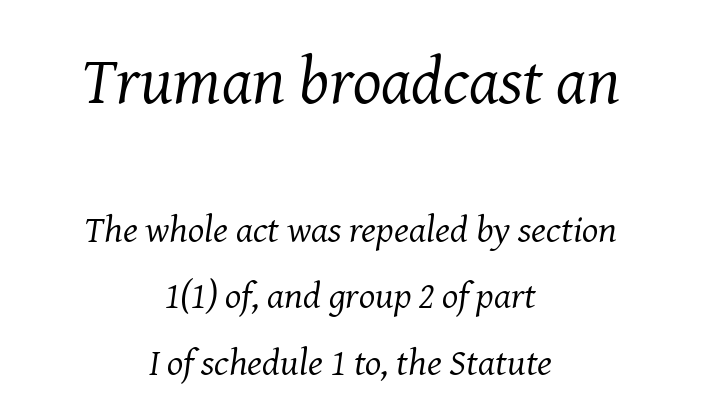
The passage is arranged like a title page — every line centered. Letters have the restrained weight of plain body copy at most. Letterform terminals end in serifs throughout the passage. You could not count columns in this text — the font is proportionally spaced. Here the first block reads like a headline and the second like body copy.
